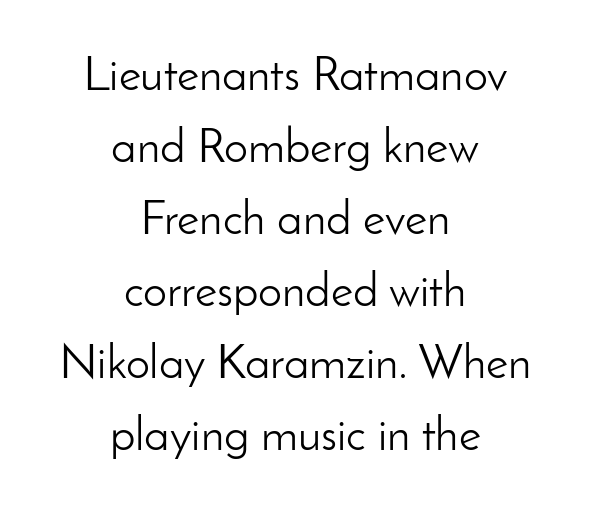
The image shows 48 px light sans-serif type, upright; set centered, normal line spacing (1.5x), normal letter spacing, not underlined; low stroke contrast and a small x-height.
